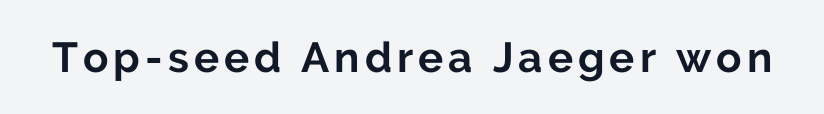
{"serif": "no", "italic": "no", "bold": "yes", "weight": "bold", "width": "normal", "stroke_contrast": "low", "x_height": "medium", "monospaced": "no", "underline": "no", "glyph_px": 42}
